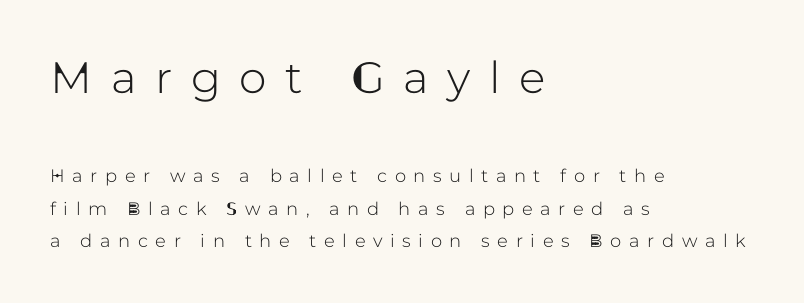
{"serif": "no", "italic": "no", "width": "normal", "stroke_contrast": "low", "x_height": "medium", "monospaced": "no", "underline": "no", "align": "left", "line_spacing_ratio": 1.8, "letter_spacing": "wide", "letter_spacing_em": 0.42, "larger_block": "first", "size_ratio": 2.44, "glyph_px": 44}
